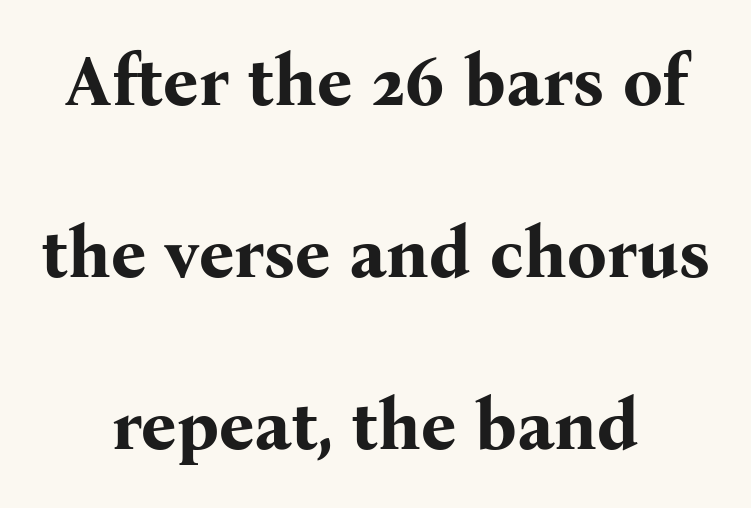
{"serif": "yes", "italic": "no", "bold": "yes", "weight": "bold", "width": "normal", "stroke_contrast": "medium", "x_height": "medium", "monospaced": "no", "underline": "no", "align": "center", "line_spacing": "loose", "line_spacing_ratio": 2.46, "letter_spacing": "normal", "letter_spacing_em": 0.0, "glyph_px": 70}
